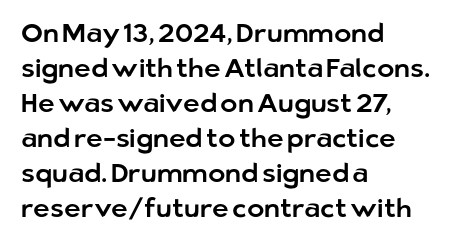
The image shows 26 px text type, upright; set left-aligned, normal line spacing (1.35x), normal letter spacing, not underlined.
